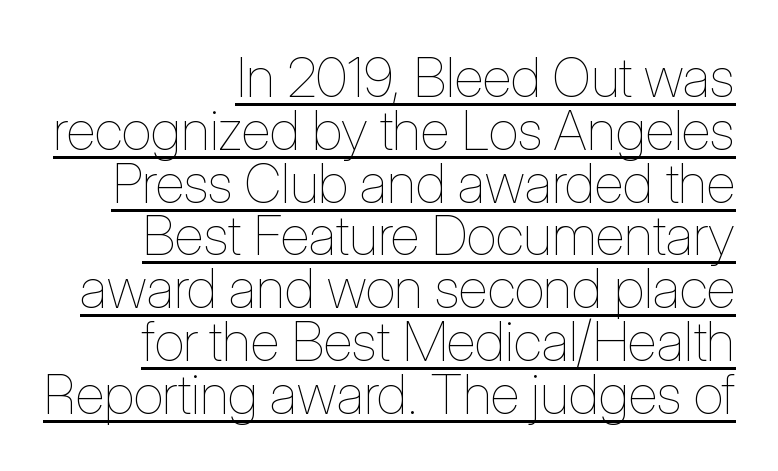
Q: Is the text bold? A: No.
Q: Is the text italic (slanted)? A: No, it is upright.
Q: Is the text underlined? A: Yes.
Q: How is the paragraph aligned? A: Right-aligned.
Q: Is the spacing between letters normal or unusually wide? A: Normal.
Q: Is the spacing between lines tight, normal or loose? A: Tight.
Q: Width (condensed, normal, or wide)? A: Condensed.
Q: Stroke contrast? A: Low.
Q: x-height? A: Medium.
Q: Monospaced? A: No.
